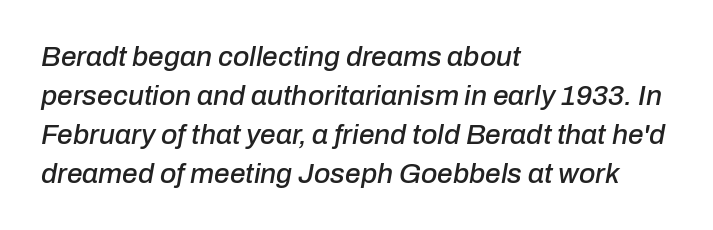
Q: Is the text italic (slanted)? A: Yes, it leans right by about 10 degrees.
Q: Is the text underlined? A: No.
Q: How is the paragraph aligned? A: Left-aligned.
Q: Is the spacing between letters normal or unusually wide? A: Normal.
Q: Is the spacing between lines tight, normal or loose? A: Normal.
Q: Width (condensed, normal, or wide)? A: Normal.
Q: Stroke contrast? A: Low.
Q: x-height? A: Medium.
Q: Monospaced? A: No.
